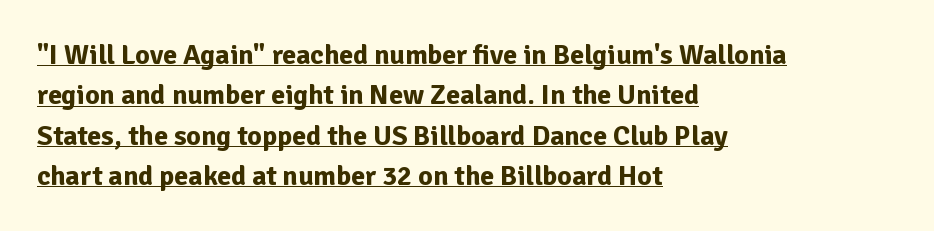
{"serif": "no", "italic": "no", "bold": "yes", "weight": "bold", "width": "normal", "stroke_contrast": "low", "x_height": "medium", "monospaced": "no", "underline": "yes", "align": "left", "line_spacing": "normal", "line_spacing_ratio": 1.44, "letter_spacing": "normal", "letter_spacing_em": 0.0, "glyph_px": 28}
